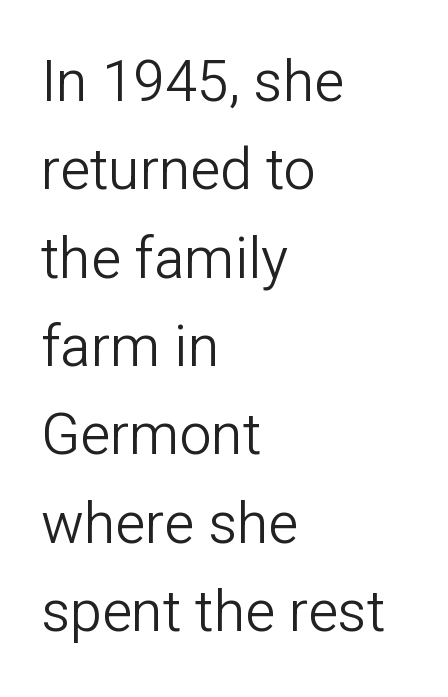
{"serif": "no", "italic": "no", "bold": "no", "weight": "light", "width": "normal", "stroke_contrast": "low", "x_height": "medium", "monospaced": "no", "underline": "no", "align": "left", "line_spacing": "normal", "line_spacing_ratio": 1.55, "letter_spacing": "normal", "letter_spacing_em": 0.0, "glyph_px": 57}
